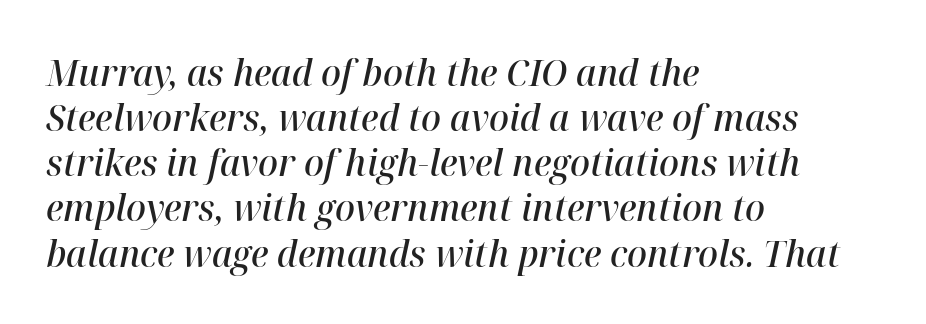
{"italic": "yes", "lean": "right", "slant_degrees": 12, "bold": "semi", "weight": "semibold", "width": "normal", "stroke_contrast": "high", "x_height": "medium", "monospaced": "no", "underline": "no", "align": "left", "line_spacing_ratio": 1.22, "letter_spacing": "normal", "letter_spacing_em": 0.0, "glyph_px": 37}
